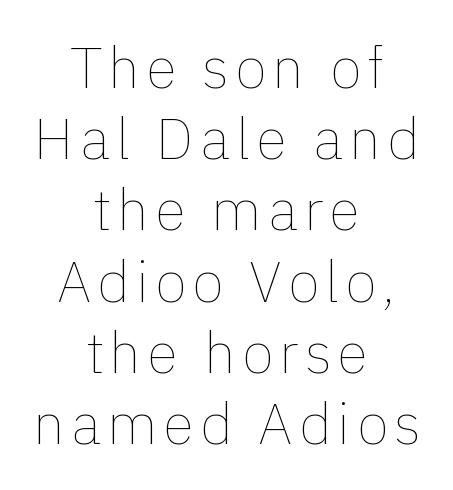
Honestly, the row spacing looks completely unremarkable. Proportional: the letters do not fall into vertical columns. A quiet, ordinary-to-light weight characterises the typeface. The passage is arranged like a title page — every line centered. The space beneath each line is pristine and unruled.
